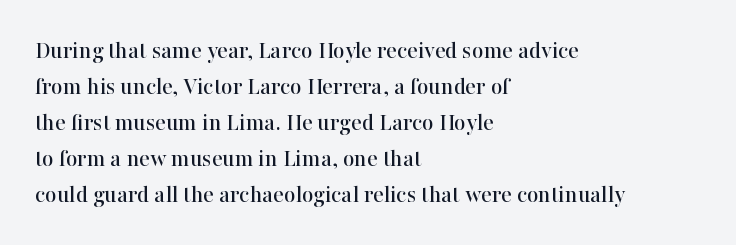
The image shows 25 px text type, upright; set left-aligned, normal line spacing (1.44x), normal letter spacing, not underlined.
